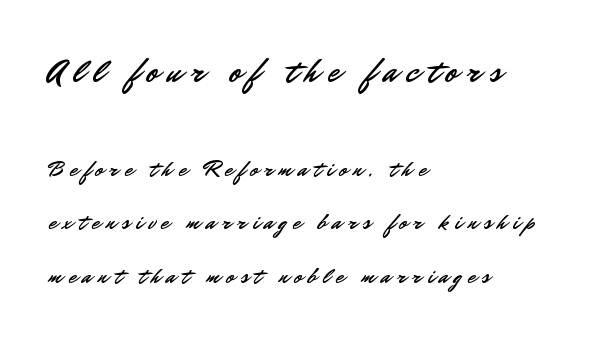
Q: Is the text italic (slanted)? A: Yes.
Q: Is the typeface a serif or a sans-serif typeface? A: Sans-serif.
Q: Is the text underlined? A: No.
Q: How is the paragraph aligned? A: Left-aligned.
Q: Is the spacing between letters normal or unusually wide? A: Unusually wide.
Q: Is the spacing between lines tight, normal or loose? A: Loose.
Q: Which block of text is set in a larger size, the first (top) or the second (bottom)? A: The first (top) one.
Q: Width (condensed, normal, or wide)? A: Normal.
Q: Stroke contrast? A: Low.
Q: x-height? A: Small.
Q: Monospaced? A: No.
